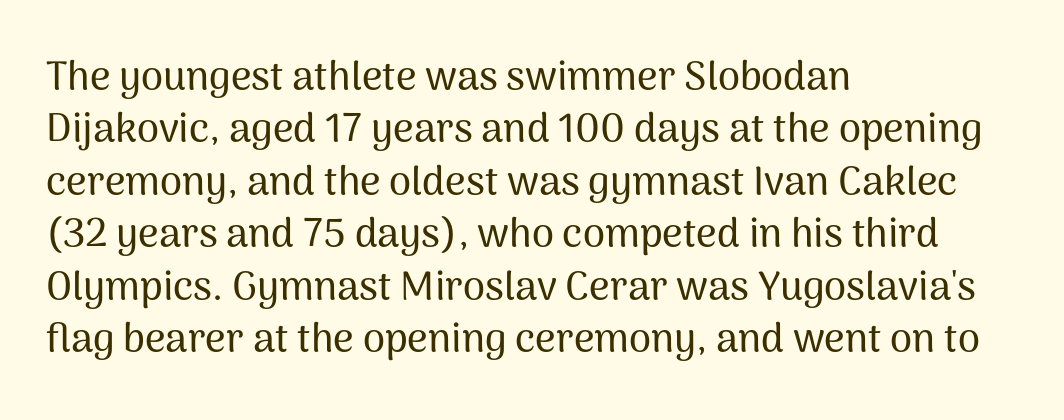
A clean baseline with only descenders dipping below it. No italicization has been applied; the sample stays upright. Letterform terminals end flat and unadorned throughout the passage. Leading: standard. Here the designer chose a conventional face with non-uniform glyph widths. You could call the tracking neutral — neither tight nor loose.
